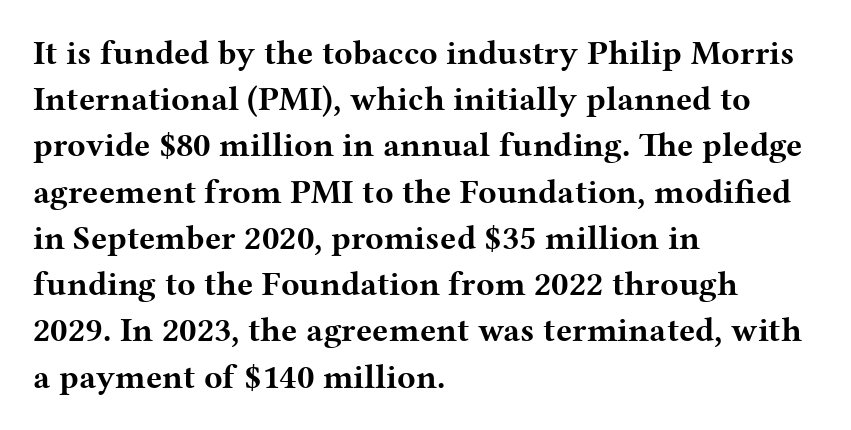
The image shows 34 px bold, wide serif type, upright; set left-aligned, normal line spacing (1.36x), normal letter spacing, not underlined; medium stroke contrast and a medium x-height.
